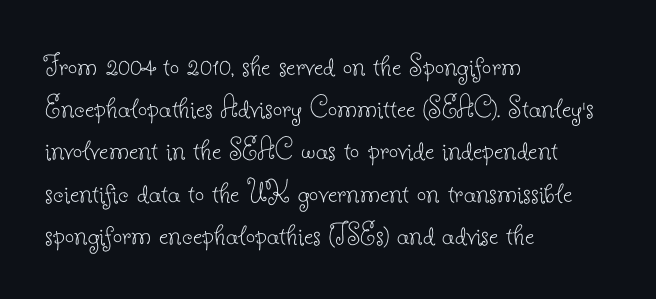
Q: Is the text bold? A: No.
Q: Is the text italic (slanted)? A: No, it is upright.
Q: Is the typeface a serif or a sans-serif typeface? A: Serif.
Q: Is the text underlined? A: No.
Q: How is the paragraph aligned? A: Left-aligned.
Q: Is the spacing between letters normal or unusually wide? A: Normal.
Q: Is the spacing between lines tight, normal or loose? A: Normal.
Q: Width (condensed, normal, or wide)? A: Normal.
Q: Stroke contrast? A: Low.
Q: x-height? A: Small.
Q: Monospaced? A: No.
